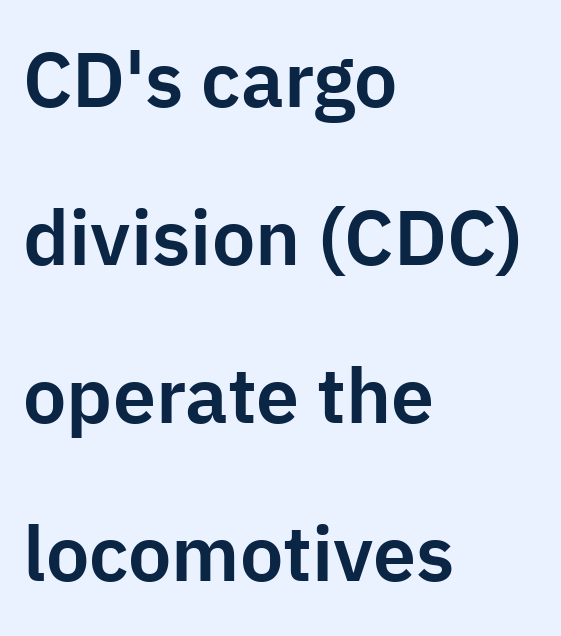
Q: Is the text italic (slanted)? A: No, it is upright.
Q: Is the typeface a serif or a sans-serif typeface? A: Sans-serif.
Q: Is the text underlined? A: No.
Q: How is the paragraph aligned? A: Left-aligned.
Q: Is the spacing between letters normal or unusually wide? A: Normal.
Q: Is the spacing between lines tight, normal or loose? A: Loose.
Q: Width (condensed, normal, or wide)? A: Normal.
Q: Stroke contrast? A: Low.
Q: x-height? A: Medium.
Q: Monospaced? A: No.
